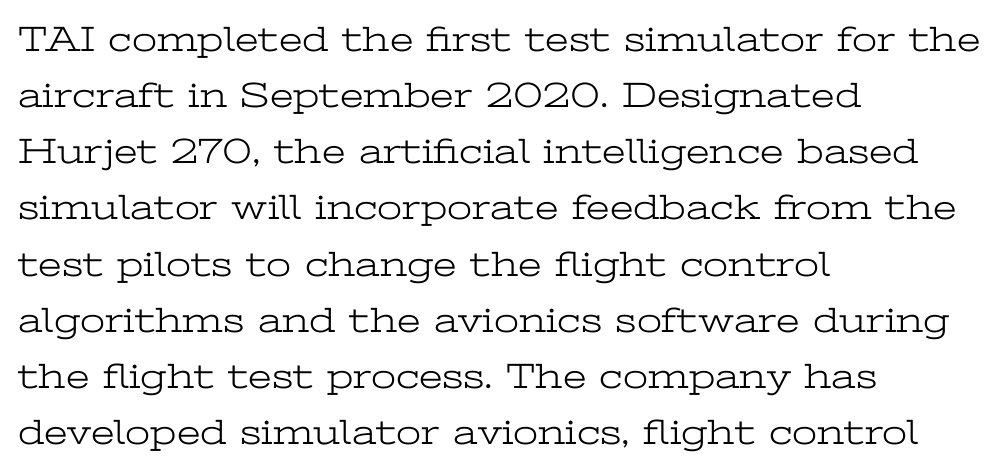
The image shows 36 px light, wide serif type, upright; set left-aligned, normal line spacing (1.56x), normal letter spacing, not underlined; low stroke contrast and a medium x-height.
